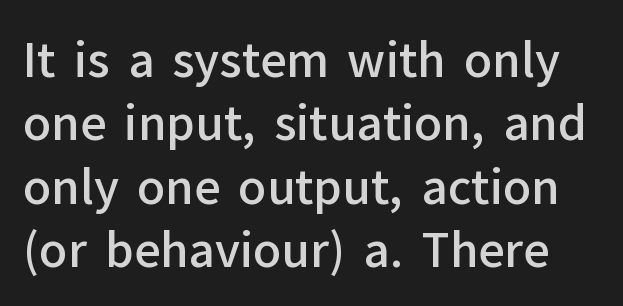
The image shows 46 px semibold sans-serif type, upright; set normal line spacing (1.38x), normal letter spacing, not underlined; low stroke contrast and a medium x-height.
